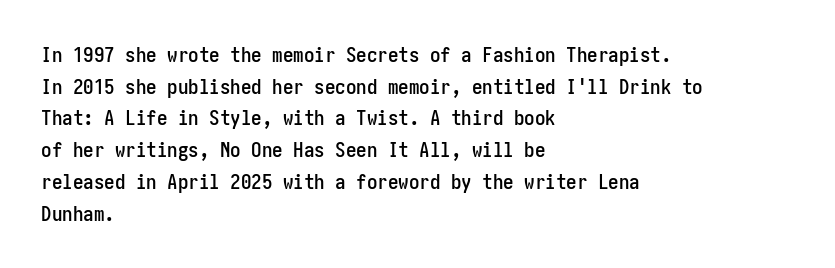
{"italic": "no", "underline": "no", "align": "left", "line_spacing": "normal", "line_spacing_ratio": 1.51, "letter_spacing": "normal", "letter_spacing_em": 0.0, "glyph_px": 21}
